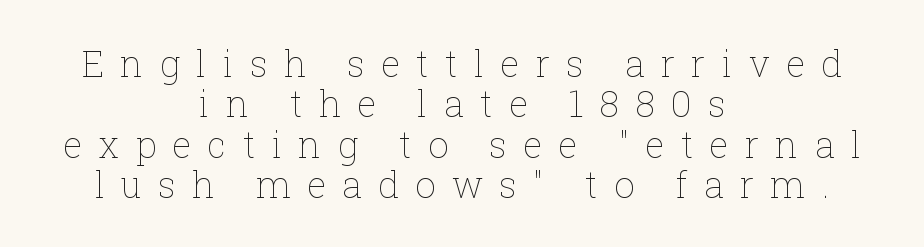
Q: Is the text bold? A: No.
Q: Is the text italic (slanted)? A: No, it is upright.
Q: Is the text underlined? A: No.
Q: How is the paragraph aligned? A: Centered.
Q: Is the spacing between letters normal or unusually wide? A: Unusually wide.
Q: Is the spacing between lines tight, normal or loose? A: Tight.
Q: Width (condensed, normal, or wide)? A: Normal.
Q: Stroke contrast? A: Low.
Q: x-height? A: Medium.
Q: Monospaced? A: No.
